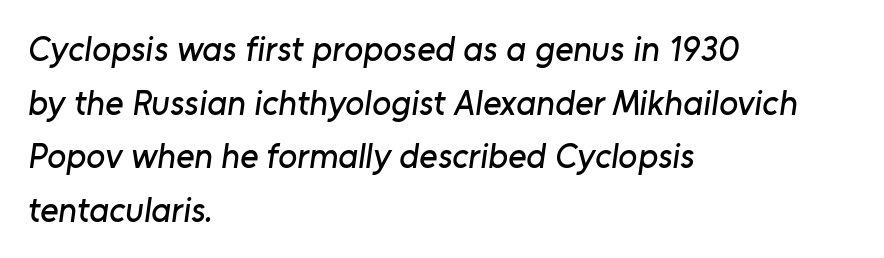
The image shows 35 px sans-serif type; set left-aligned, normal line spacing (1.53x), normal letter spacing, not underlined; low stroke contrast and a medium x-height.
